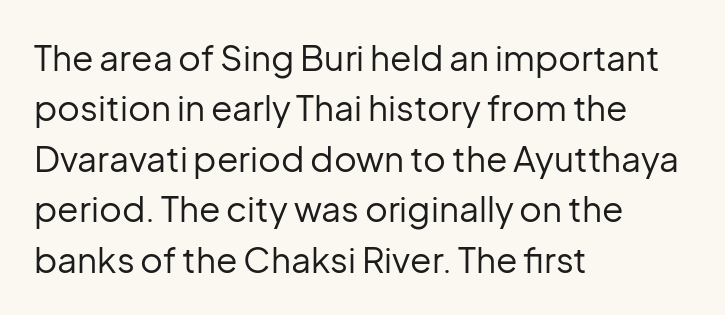
The image shows 35 px regular-weight sans-serif type, upright; set left-aligned, normal line spacing (1.44x), normal letter spacing, not underlined; low stroke contrast and a medium x-height.
